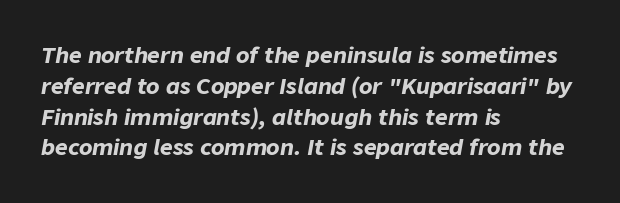
Notice how thick the strokes are: this is what a full bold looks like. Underline: absent. Evenly set lines give the paragraph a standard silhouette. When letters slant like this, we call the style italic.
